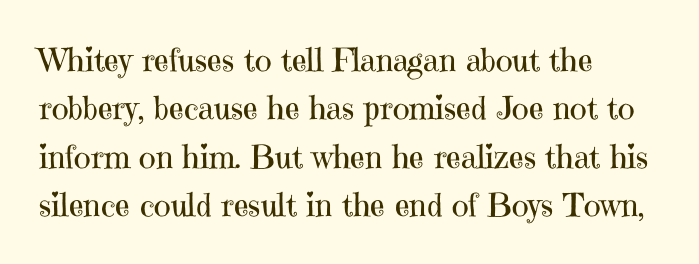
Q: Is the text bold? A: No.
Q: Is the text italic (slanted)? A: No, it is upright.
Q: Is the typeface a serif or a sans-serif typeface? A: Serif.
Q: Is the text underlined? A: No.
Q: How is the paragraph aligned? A: Left-aligned.
Q: Is the spacing between letters normal or unusually wide? A: Normal.
Q: Is the spacing between lines tight, normal or loose? A: Normal.
Q: Width (condensed, normal, or wide)? A: Normal.
Q: Stroke contrast? A: High.
Q: x-height? A: Medium.
Q: Monospaced? A: No.
